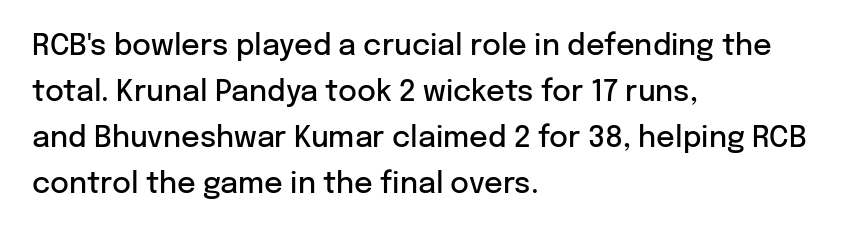
Each word holds together tightly as a unit, with standard inter-letter gaps. The typesetter chose a ragged-right arrangement here. The space between consecutive lines is moderate. The foot of each line stays bare and open.
